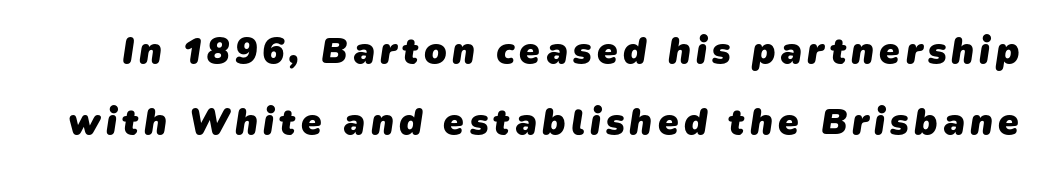
The image shows 37 px heavy sans-serif type; set loose line spacing (1.93x), not underlined; low stroke contrast and a medium x-height.
